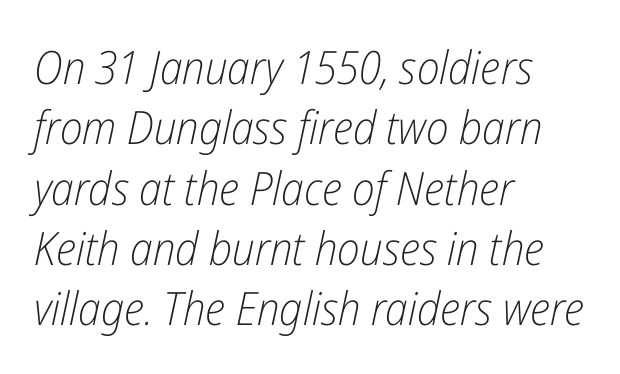
{"italic": "yes", "lean": "right", "slant_degrees": 12, "bold": "no", "weight": "light", "width": "condensed", "stroke_contrast": "low", "x_height": "medium", "monospaced": "no", "underline": "no", "align": "left", "line_spacing": "normal", "line_spacing_ratio": 1.31, "letter_spacing": "normal", "letter_spacing_em": 0.0, "glyph_px": 46}
